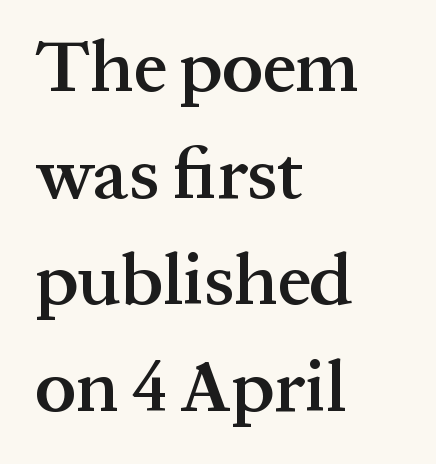
I'd call this a serif setting — the letters wear small feet. Characters remain perfectly vertical along every line. Descenders are the only things crossing below the line. These lines carry some extra weight — a demibold, not a full bold. Whoever set this chose a conventional vertical rhythm.
